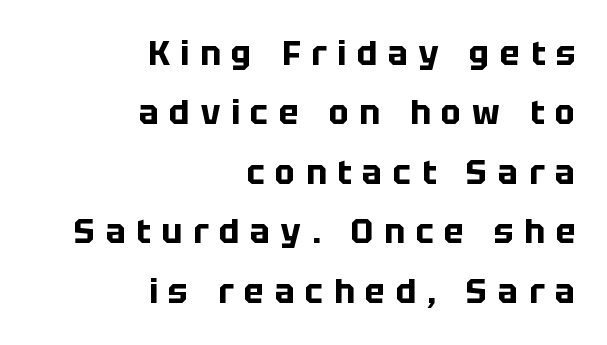
Layout note: lines flush right. This sample has the flowing, uneven cadence of proportional lettering. The tracking jumps out immediately: characters are airy and widely separated. No feet cap the strokes, marking this as sans-serif type. The passage shown is emphatically bold.
